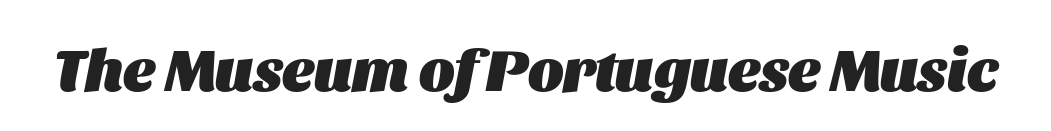
Q: Is the text bold? A: Yes.
Q: Is the text italic (slanted)? A: Yes, it leans right by about 11 degrees.
Q: Is the text underlined? A: No.
Q: Is the spacing between letters normal or unusually wide? A: Normal.
Q: Width (condensed, normal, or wide)? A: Normal.
Q: Stroke contrast? A: Medium.
Q: x-height? A: Large.
Q: Monospaced? A: No.
